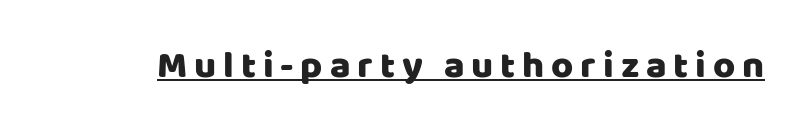
The image shows 38 px sans-serif type, upright; set underlined; low stroke contrast and a large x-height.
